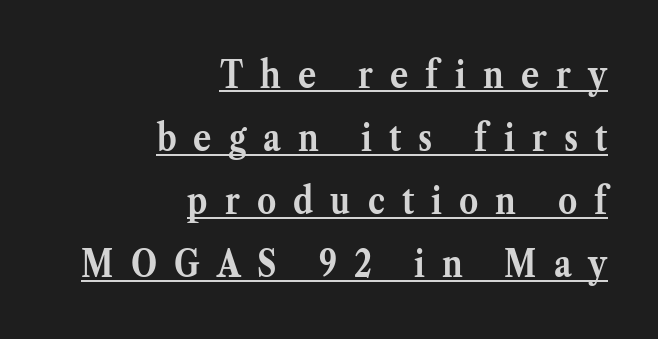
The vertical gap from one line to the next is medium. Looks like regular typesetting: each glyph gets only the width it needs. Glyph-to-glyph distance is far greater than everyday printed text. Short and long lines alike share a common ending point at right. If you drew a line through each stem, it would be perfectly vertical.
